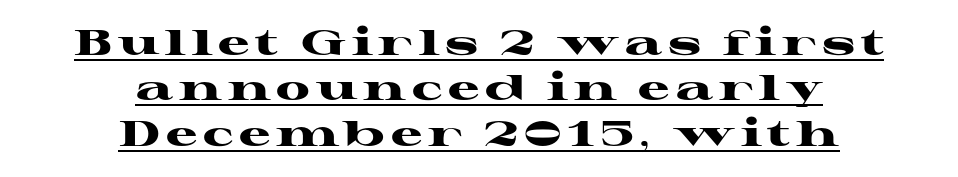
{"serif": "yes", "italic": "no", "bold": "yes", "weight": "heavy", "width": "wide", "stroke_contrast": "high", "x_height": "medium", "monospaced": "no", "underline": "yes", "align": "center", "line_spacing": "normal", "line_spacing_ratio": 1.3, "glyph_px": 35}
